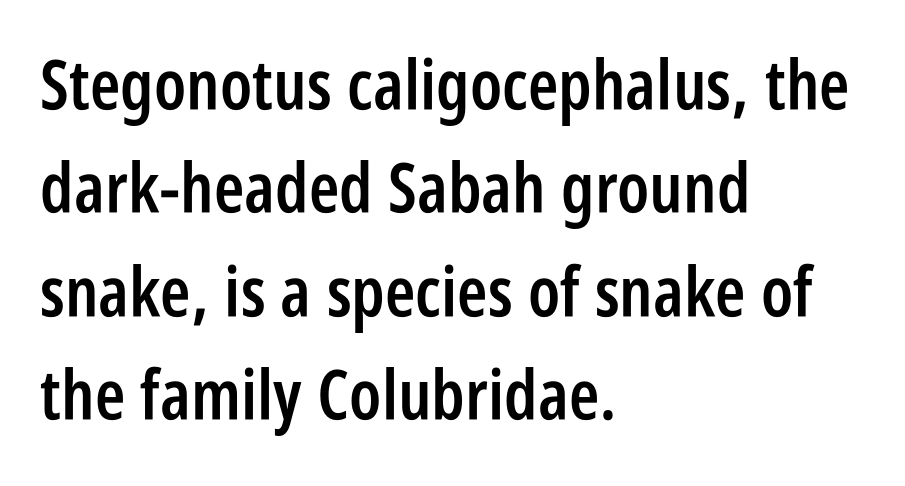
Q: Is the text bold? A: Semi-bold.
Q: Is the text italic (slanted)? A: No, it is upright.
Q: Is the typeface a serif or a sans-serif typeface? A: Sans-serif.
Q: Is the text underlined? A: No.
Q: How is the paragraph aligned? A: Left-aligned.
Q: Is the spacing between letters normal or unusually wide? A: Normal.
Q: Is the spacing between lines tight, normal or loose? A: Normal.
Q: Width (condensed, normal, or wide)? A: Condensed.
Q: Stroke contrast? A: Low.
Q: x-height? A: Large.
Q: Monospaced? A: No.
